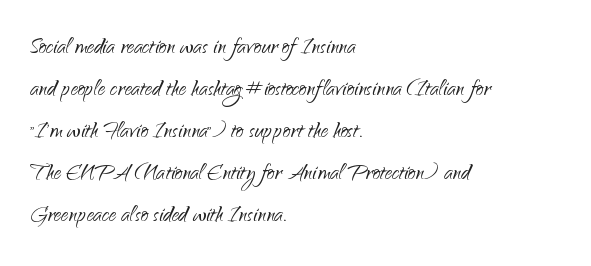
{"serif": "no", "bold": "no", "weight": "light", "width": "normal", "stroke_contrast": "low", "x_height": "small", "monospaced": "no", "underline": "no", "align": "left", "line_spacing": "normal", "line_spacing_ratio": 1.45, "letter_spacing": "normal", "letter_spacing_em": 0.0, "glyph_px": 29}
